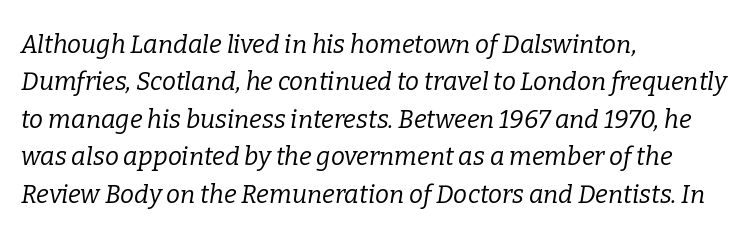
Observe the ordinary spacing: letters are neighbours, not strangers. The space directly below the letters is spotless. Line starts are locked; line ends wander. The letters look calm and open, with moderate or lighter stems. The text carries the slant typical of an italic or oblique font. The space between consecutive lines is moderate.
